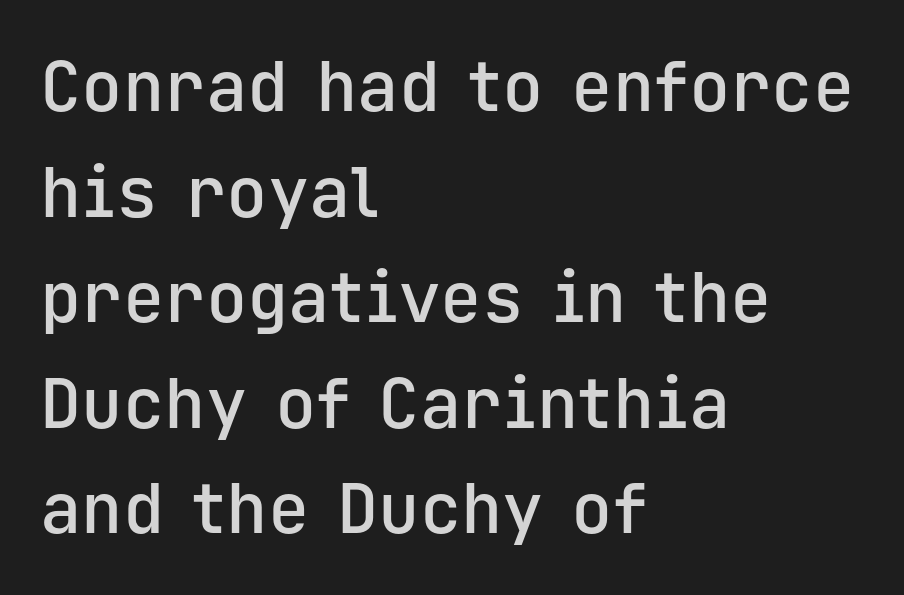
{"serif": "no", "italic": "no", "bold": "semi", "weight": "semibold", "width": "normal", "stroke_contrast": "low", "x_height": "medium", "monospaced": "yes", "underline": "no", "align": "left", "line_spacing": "normal", "line_spacing_ratio": 1.53, "letter_spacing": "normal", "letter_spacing_em": 0.0, "glyph_px": 69}
